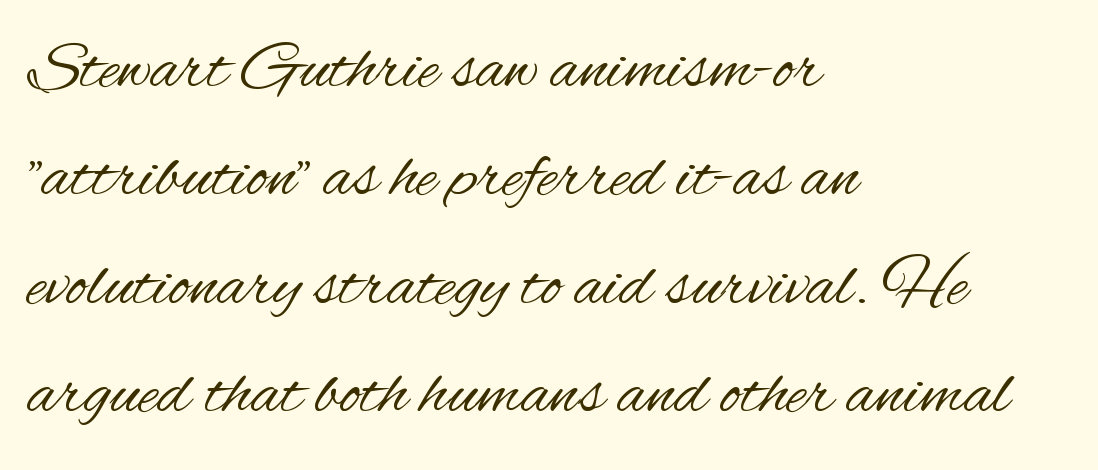
The image shows 70 px regular-weight, condensed sans-serif type; set left-aligned, normal line spacing (1.55x), normal letter spacing, not underlined; medium stroke contrast and a small x-height.
